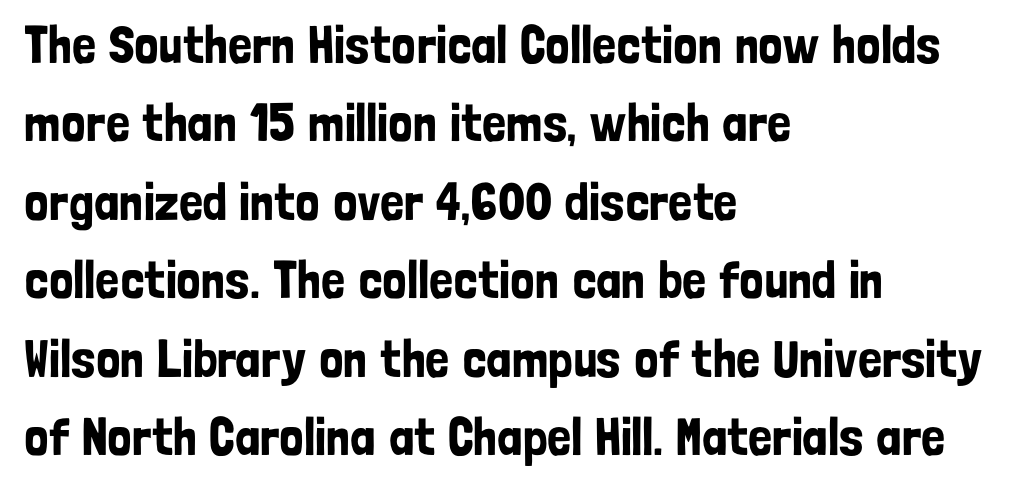
The image shows 53 px condensed sans-serif type, upright; set left-aligned, normal line spacing (1.48x), normal letter spacing, not underlined; low stroke contrast and a medium x-height.
